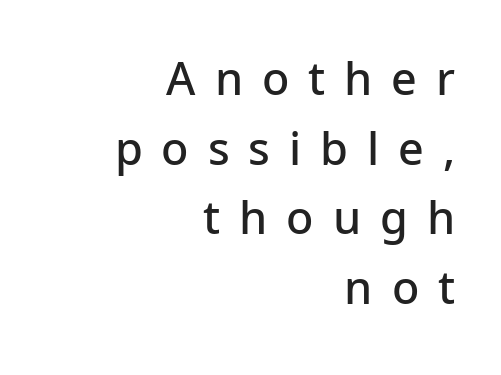
{"serif": "no", "italic": "no", "bold": "semi", "weight": "semibold", "width": "normal", "stroke_contrast": "low", "x_height": "medium", "monospaced": "no", "underline": "no", "align": "right", "line_spacing": "normal", "line_spacing_ratio": 1.55, "letter_spacing": "wide", "letter_spacing_em": 0.42, "glyph_px": 45}
